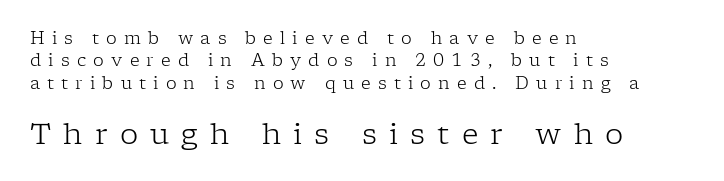
Notice how descenders clear the ascenders below comfortably — that's standard leading. Weight: in the light-to-regular range. Is this a fixed-width face? No — the glyphs have proportional, varying widths. The later block is typeset at a bigger size than the earlier block.
